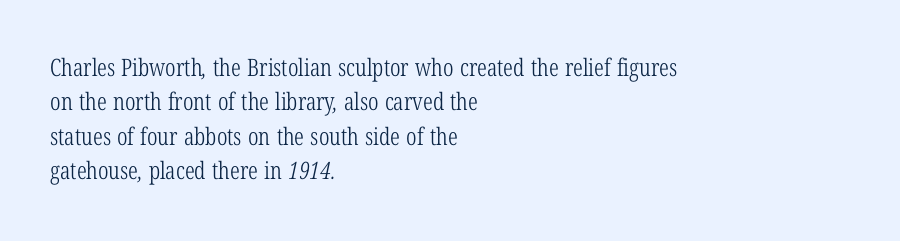
The image shows 24 px text type; set left-aligned, normal line spacing (1.43x), normal letter spacing, not underlined.
